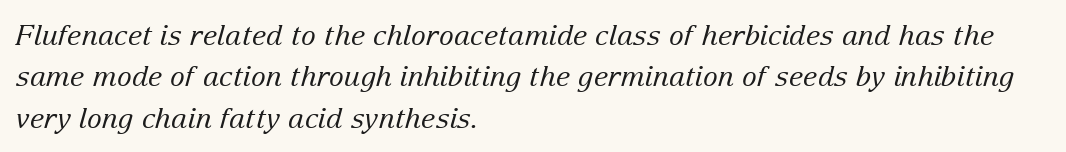
The image shows 28 px regular-weight serif type, italic (leaning right); set left-aligned, normal line spacing (1.48x), normal letter spacing, not underlined; low stroke contrast and a medium x-height.
